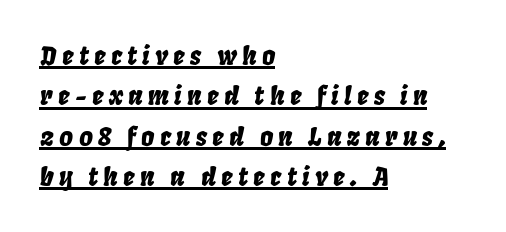
{"italic": "yes", "lean": "right", "slant_degrees": 8, "underline": "yes", "align": "left", "line_spacing": "normal", "line_spacing_ratio": 1.55, "letter_spacing": "wide", "letter_spacing_em": 0.2, "glyph_px": 26}
